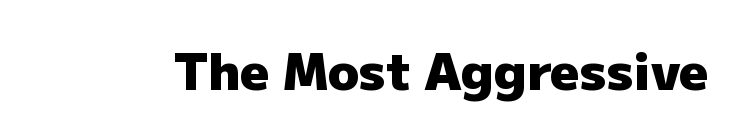
Q: Is the text bold? A: Yes.
Q: Is the text italic (slanted)? A: No, it is upright.
Q: Is the typeface a serif or a sans-serif typeface? A: Sans-serif.
Q: Is the text underlined? A: No.
Q: Is the spacing between letters normal or unusually wide? A: Normal.
Q: Width (condensed, normal, or wide)? A: Normal.
Q: Stroke contrast? A: Low.
Q: x-height? A: Medium.
Q: Monospaced? A: No.
